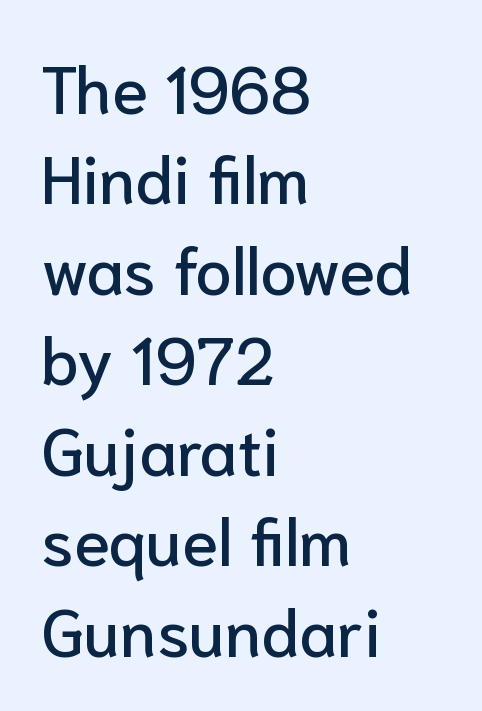
Q: Is the text italic (slanted)? A: No, it is upright.
Q: Is the typeface a serif or a sans-serif typeface? A: Sans-serif.
Q: Is the text underlined? A: No.
Q: How is the paragraph aligned? A: Left-aligned.
Q: Is the spacing between letters normal or unusually wide? A: Normal.
Q: Is the spacing between lines tight, normal or loose? A: Normal.
Q: Width (condensed, normal, or wide)? A: Normal.
Q: Stroke contrast? A: Low.
Q: x-height? A: Medium.
Q: Monospaced? A: No.
